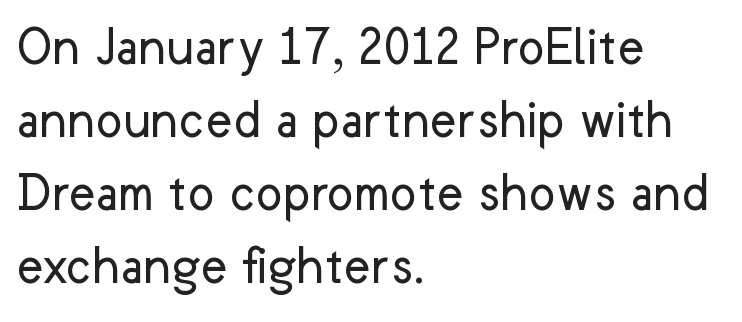
{"serif": "no", "italic": "no", "bold": "no", "weight": "regular", "width": "normal", "stroke_contrast": "low", "x_height": "medium", "monospaced": "no", "underline": "no", "align": "left", "line_spacing": "normal", "line_spacing_ratio": 1.28, "letter_spacing": "normal", "letter_spacing_em": 0.0, "glyph_px": 57}
